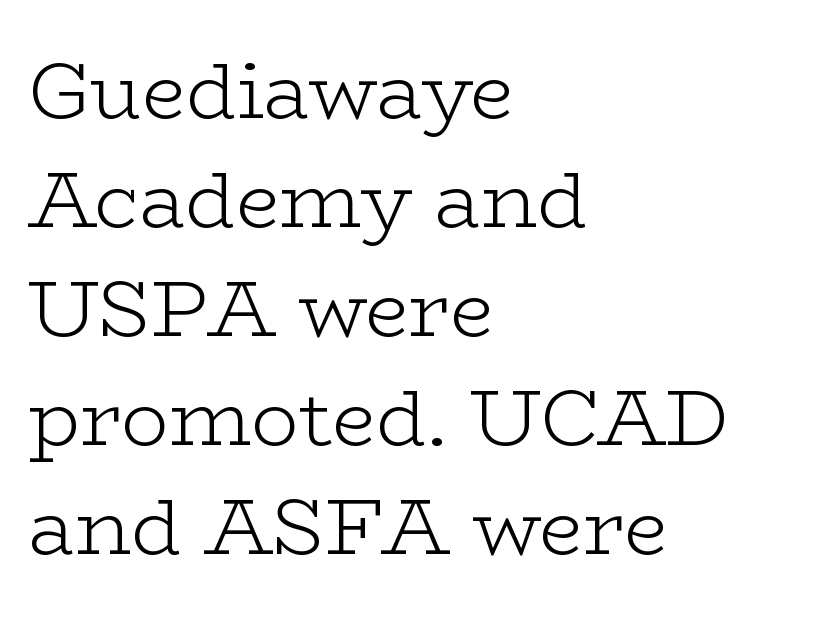
Beneath every word, the page is bare. Does the leading feel generous? No, just average. How are the letters spaced? Ordinarily, with no added tracking. The paragraph shown leans on its left margin. Serifs: yes, visible at the terminals of the letterforms. Is there any slant? The stems are plumb.
